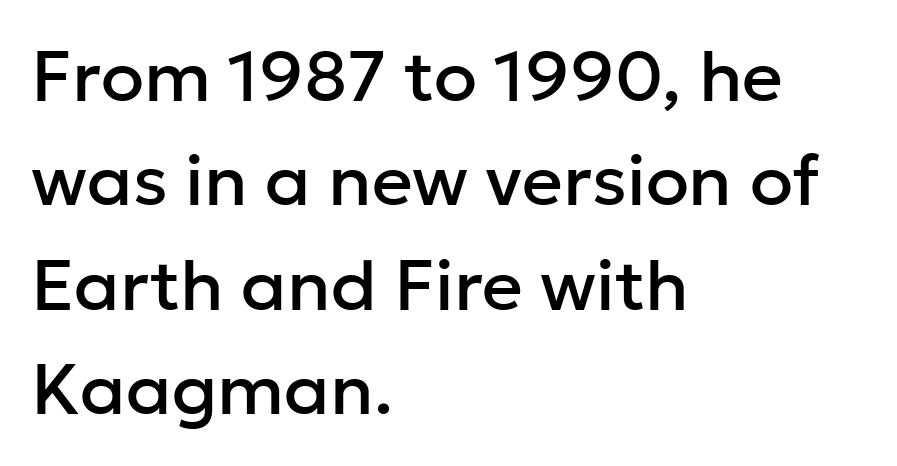
{"serif": "no", "italic": "no", "width": "normal", "stroke_contrast": "low", "x_height": "medium", "monospaced": "no", "underline": "no", "align": "left", "line_spacing": "normal", "line_spacing_ratio": 1.47, "letter_spacing": "normal", "letter_spacing_em": 0.0, "glyph_px": 71}
